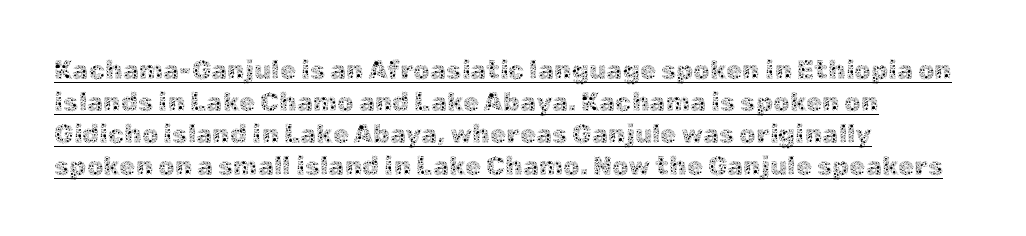
The specimen includes a rule beneath the text block's lines. Horizontally, the lines are justified to the leading edge only. How are the letters spaced? Ordinarily, with no added tracking. Letters have the restrained weight of plain body copy at most.
